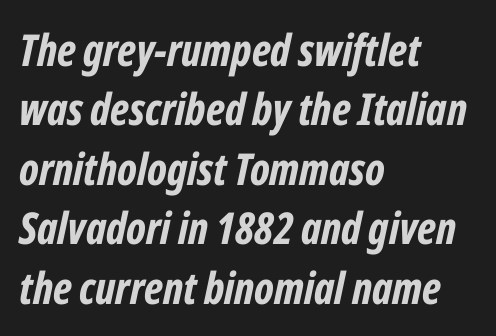
{"italic": "yes", "lean": "right", "slant_degrees": 12, "bold": "yes", "weight": "bold", "width": "condensed", "stroke_contrast": "low", "x_height": "medium", "monospaced": "no", "underline": "no", "align": "left", "line_spacing": "normal", "line_spacing_ratio": 1.35, "letter_spacing": "normal", "letter_spacing_em": 0.0, "glyph_px": 44}
